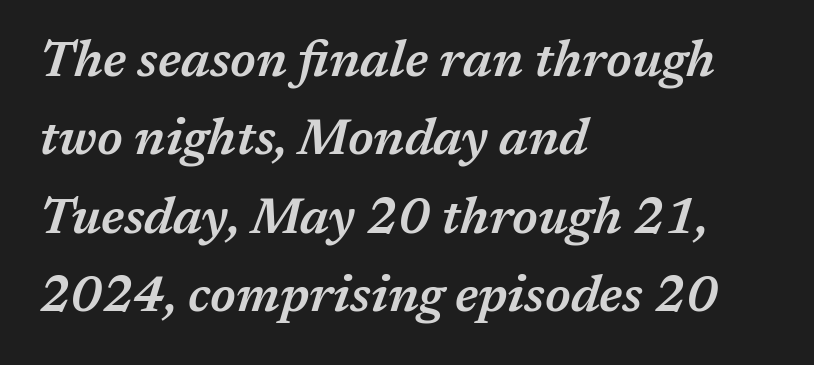
Q: Is the text bold? A: Semi-bold.
Q: Is the text italic (slanted)? A: Yes, it leans right by about 17 degrees.
Q: Is the text underlined? A: No.
Q: How is the paragraph aligned? A: Left-aligned.
Q: Is the spacing between letters normal or unusually wide? A: Normal.
Q: Is the spacing between lines tight, normal or loose? A: Normal.
Q: Width (condensed, normal, or wide)? A: Normal.
Q: Stroke contrast? A: Medium.
Q: x-height? A: Medium.
Q: Monospaced? A: No.
